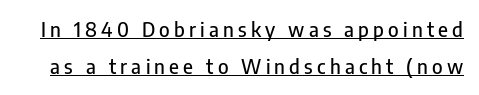
{"italic": "no", "underline": "yes", "line_spacing_ratio": 1.85, "letter_spacing": "wide", "letter_spacing_em": 0.21, "glyph_px": 20}
